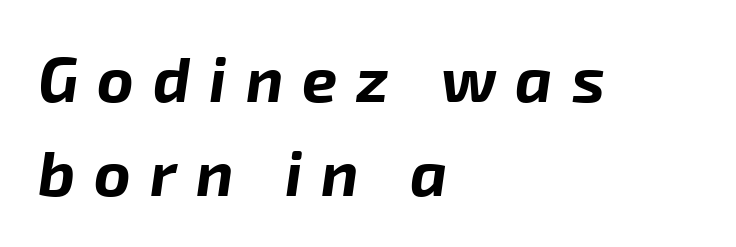
On the weight axis this lands at bold, roughly 700. This block has exactly the height ordinary leading produces. The glyphs are unaccompanied by any horizontal stroke below them. The gaps between neighbouring characters are conspicuously large. This is oblique type, the kind used for emphasis or titles.
